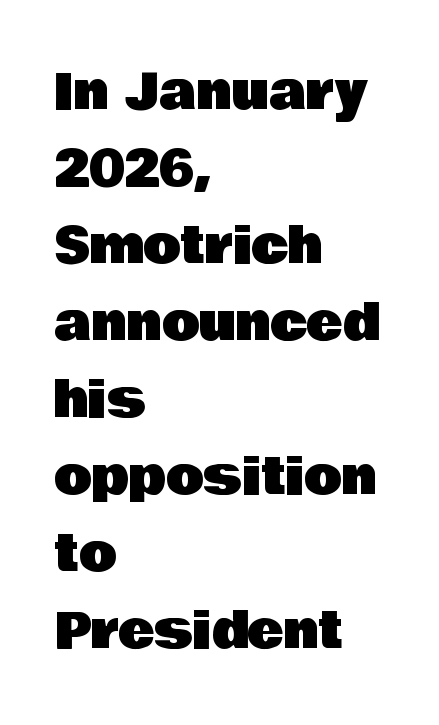
The image shows 49 px sans-serif type, upright; set left-aligned, normal line spacing (1.57x), normal letter spacing, not underlined; low stroke contrast and a large x-height.
